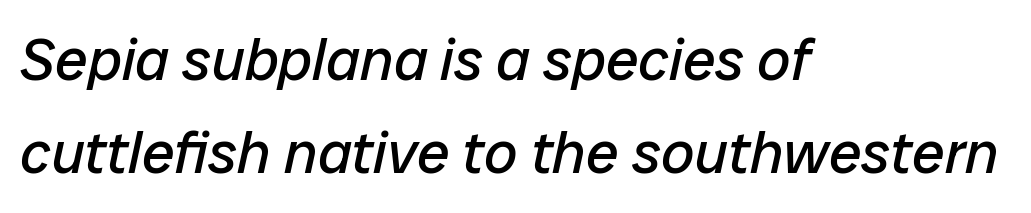
{"italic": "yes", "lean": "right", "slant_degrees": 12, "bold": "no", "weight": "regular", "width": "normal", "stroke_contrast": "low", "x_height": "medium", "monospaced": "no", "underline": "no", "align": "left", "line_spacing": "normal", "line_spacing_ratio": 1.58, "letter_spacing": "normal", "letter_spacing_em": 0.0, "glyph_px": 59}
